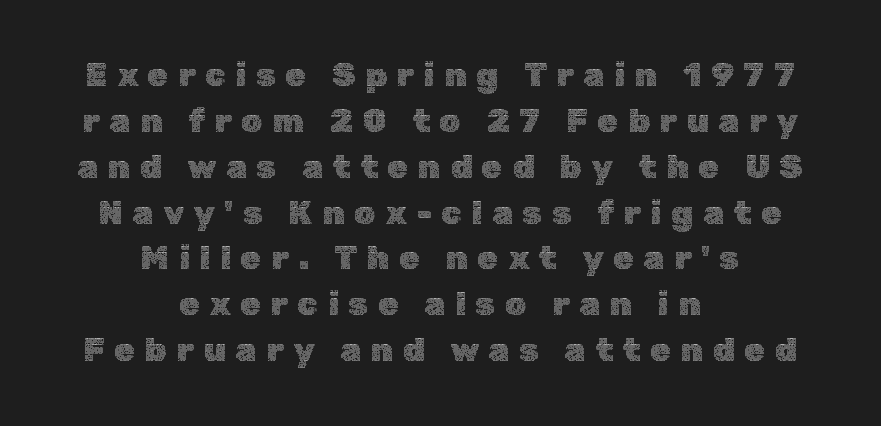
{"italic": "no", "bold": "no", "weight": "thin", "width": "normal", "x_height": "medium", "monospaced": "no", "underline": "no", "align": "center", "line_spacing": "normal", "line_spacing_ratio": 1.39, "letter_spacing": "wide", "letter_spacing_em": 0.3, "glyph_px": 33}
